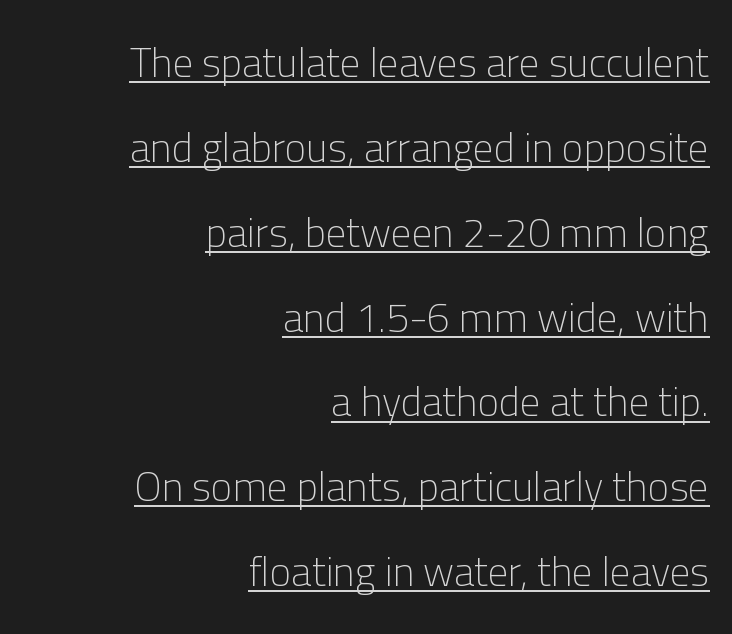
A continuous stroke trails under the words, as in a hyperlink. Interline gaps are noticeably wide in this sample. The letters advance in unequal steps, a hallmark of proportional type. Posture: upright roman.
